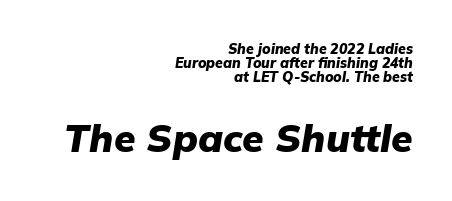
Emphasis by weight is at full strength: bold. This block would grow much taller if given ordinary leading; it's compressed now. The paragraph shown leans on its right margin. Between these two stacked blocks, the lower one wins on size.
